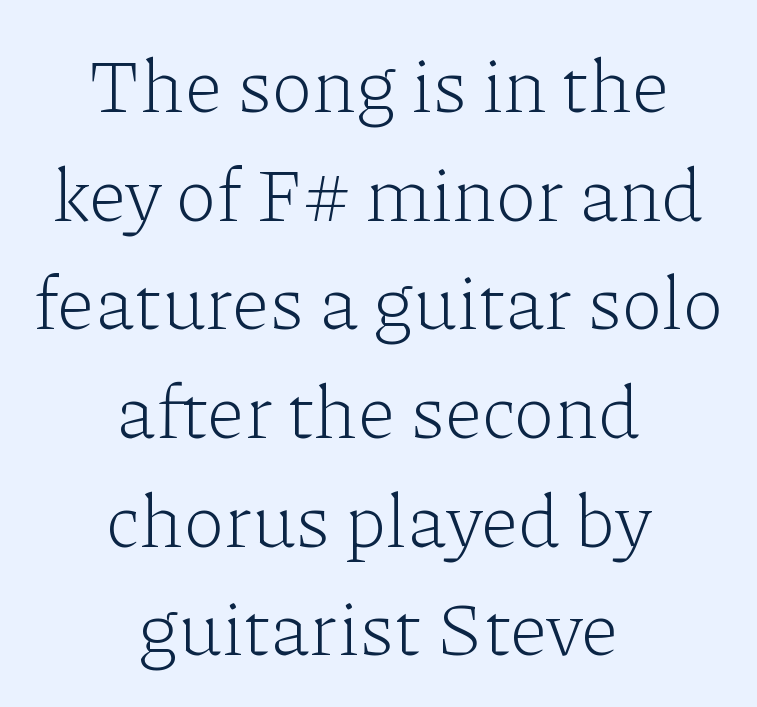
The image shows 76 px light serif type, upright; set centered, normal line spacing (1.43x), normal letter spacing, not underlined; low stroke contrast and a medium x-height.
